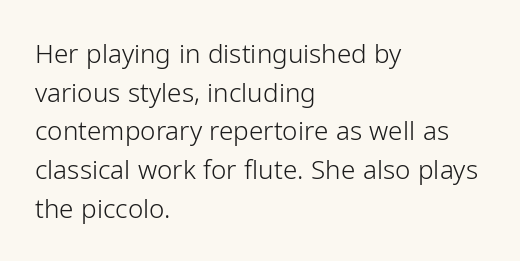
{"italic": "no", "bold": "no", "underline": "no", "align": "left", "line_spacing": "normal", "line_spacing_ratio": 1.49, "letter_spacing": "normal", "letter_spacing_em": 0.0, "glyph_px": 26}
